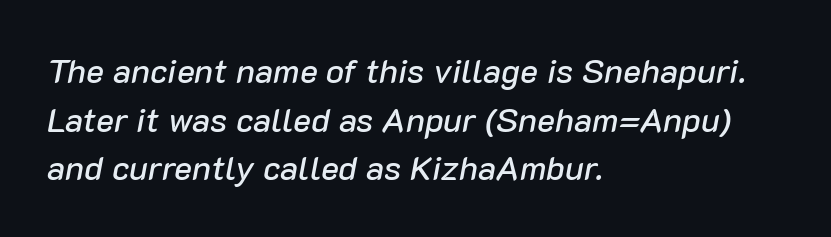
Q: Is the text italic (slanted)? A: Yes, it leans right by about 10 degrees.
Q: Is the text underlined? A: No.
Q: How is the paragraph aligned? A: Left-aligned.
Q: Is the spacing between letters normal or unusually wide? A: Normal.
Q: Is the spacing between lines tight, normal or loose? A: Normal.
Q: Width (condensed, normal, or wide)? A: Normal.
Q: Stroke contrast? A: Low.
Q: x-height? A: Medium.
Q: Monospaced? A: No.
